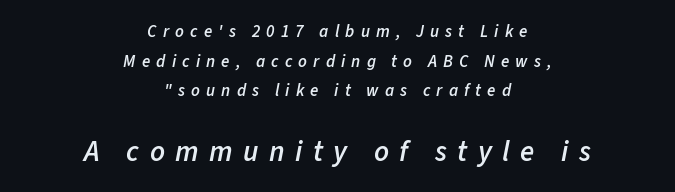
{"italic": "yes", "lean": "right", "slant_degrees": 11, "bold": "semi", "weight": "semibold", "width": "normal", "stroke_contrast": "low", "x_height": "medium", "monospaced": "no", "underline": "no", "align": "center", "line_spacing_ratio": 1.74, "letter_spacing": "wide", "letter_spacing_em": 0.36, "larger_block": "second", "size_ratio": 1.71, "glyph_px": 29}
